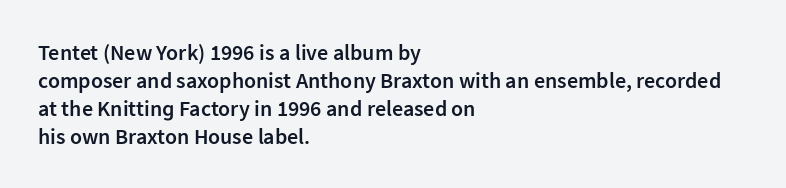
The image shows 22 px text type, upright; set left-aligned, normal line spacing (1.27x), normal letter spacing, not underlined.
